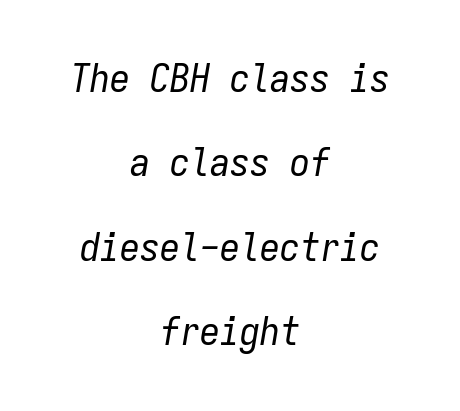
Looks like terminal output: every glyph gets an equal slot. Underlining? Definitely not there. These lines keep a tight, regular rhythm from letter to letter. Style check: oblique. Alignment: centered. Caption: face not bold, strokes unweighted.
